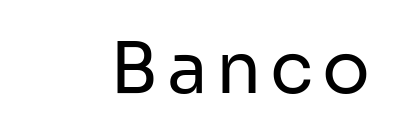
The typeface chosen for these lines omits serifs. A typesetter would call this proportional, since set widths differ per character. Ordinary non-slanted type is in use. Underline: absent.
